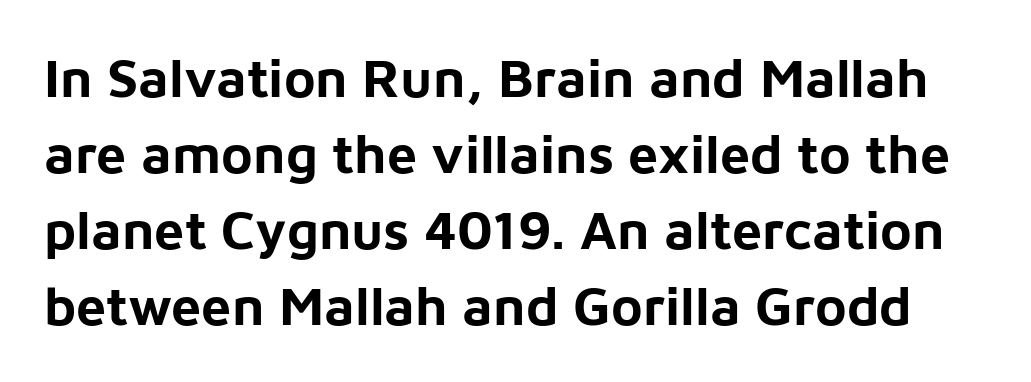
{"serif": "no", "italic": "no", "bold": "yes", "weight": "bold", "width": "normal", "stroke_contrast": "low", "x_height": "medium", "monospaced": "no", "underline": "no", "line_spacing": "normal", "line_spacing_ratio": 1.41, "letter_spacing": "normal", "letter_spacing_em": 0.0, "glyph_px": 54}
